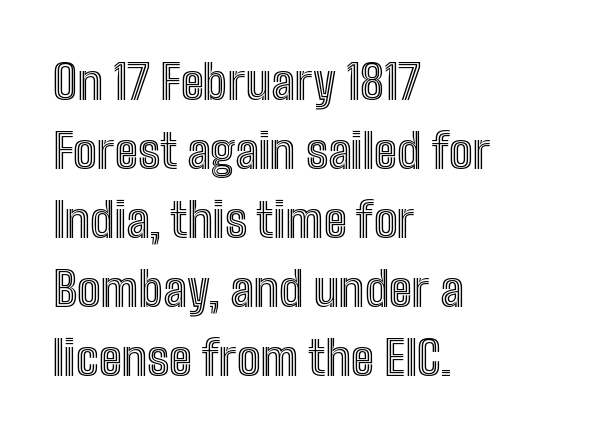
The image shows 47 px condensed type, upright; set left-aligned, normal line spacing (1.47x), normal letter spacing, not underlined; a medium x-height.
